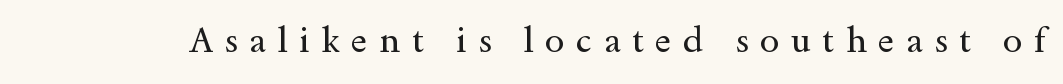
Q: Is the text bold? A: No.
Q: Is the text italic (slanted)? A: No, it is upright.
Q: Is the typeface a serif or a sans-serif typeface? A: Serif.
Q: Is the text underlined? A: No.
Q: Is the spacing between letters normal or unusually wide? A: Unusually wide.
Q: Width (condensed, normal, or wide)? A: Wide.
Q: x-height? A: Small.
Q: Monospaced? A: No.
